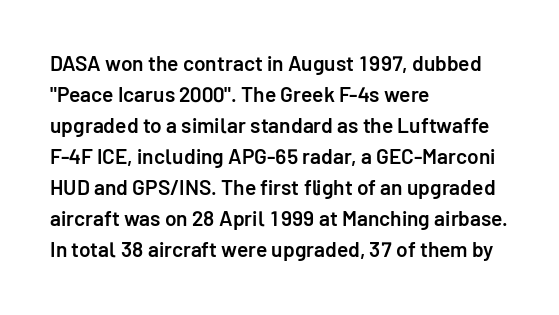
Observe the ordinary spacing: letters are neighbours, not strangers. Which margin do the lines hug? The left one — the right edge is uneven. Compared with typical paragraphs, the rows here are spaced about the same. Notice how the stems are strictly vertical — no italics here. Compared with an ordinary text face, these strokes are moderately heavier — a semibold. Clear beneath every line of the passage.
